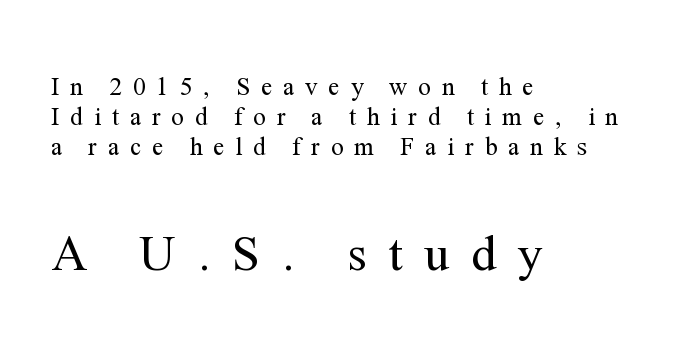
The image shows 50 px regular-weight serif type, upright; set left-aligned, line spacing 1.21x, unusually wide letter spacing (+0.44 em), not underlined; the second (bottom) block is 2.0x larger; medium stroke contrast and a medium x-height.
